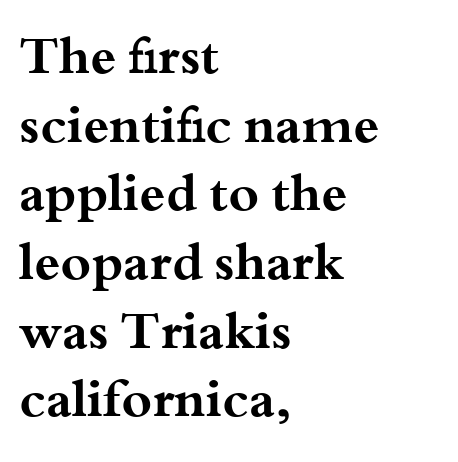
Italic: no, the glyphs are upright roman. Heavy-handed strokes throughout: this text is bold. There is no visible air inserted between adjacent glyphs. A typesetter would call this proportional, since set widths differ per character.
